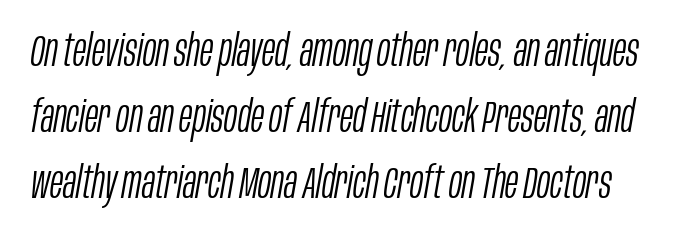
{"italic": "yes", "lean": "right", "slant_degrees": 10, "bold": "no", "weight": "light", "width": "condensed", "stroke_contrast": "low", "x_height": "large", "monospaced": "no", "underline": "no", "line_spacing": "normal", "line_spacing_ratio": 1.5, "letter_spacing": "normal", "letter_spacing_em": 0.0, "glyph_px": 44}
